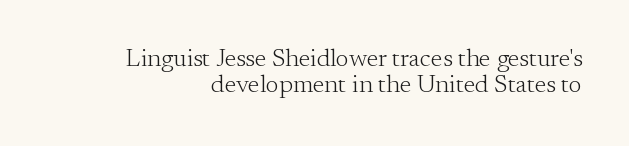
The image shows 25 px text type, upright; set tight line spacing (1.04x), normal letter spacing, not underlined.
